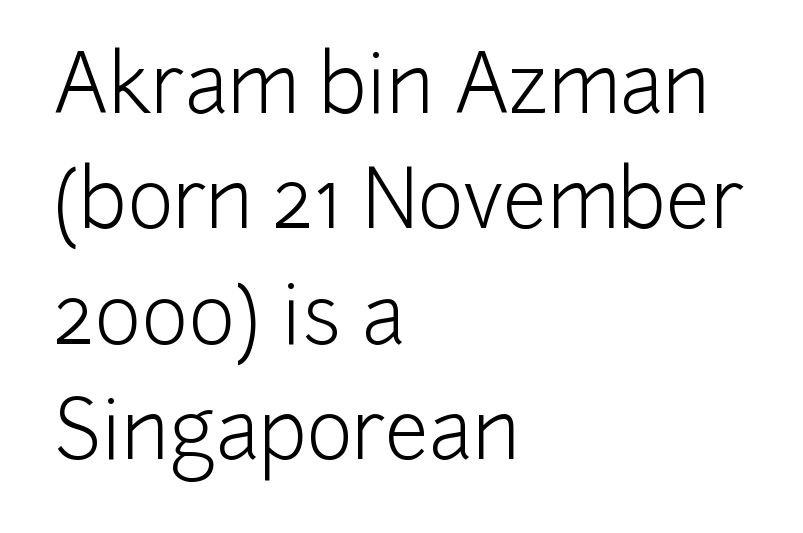
Q: Is the text bold? A: No.
Q: Is the text italic (slanted)? A: No, it is upright.
Q: Is the typeface a serif or a sans-serif typeface? A: Sans-serif.
Q: Is the text underlined? A: No.
Q: How is the paragraph aligned? A: Left-aligned.
Q: Is the spacing between letters normal or unusually wide? A: Normal.
Q: Is the spacing between lines tight, normal or loose? A: Normal.
Q: Width (condensed, normal, or wide)? A: Normal.
Q: Stroke contrast? A: Low.
Q: x-height? A: Medium.
Q: Monospaced? A: No.
